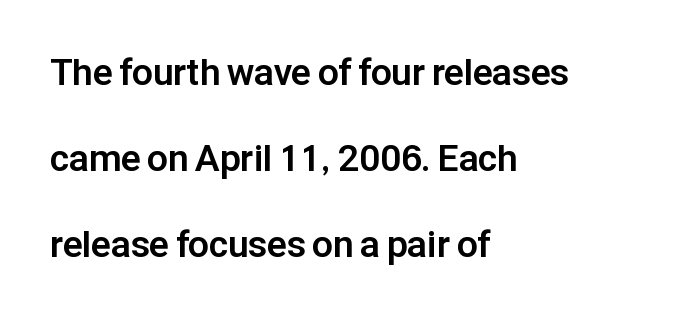
{"serif": "no", "italic": "no", "bold": "yes", "weight": "bold", "width": "normal", "stroke_contrast": "low", "x_height": "medium", "monospaced": "no", "underline": "no", "align": "left", "line_spacing": "loose", "line_spacing_ratio": 2.33, "letter_spacing": "normal", "letter_spacing_em": 0.0, "glyph_px": 37}
